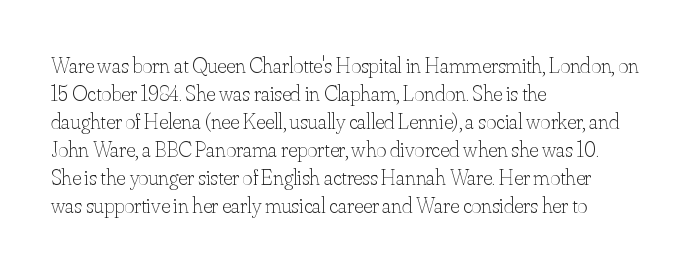
Q: Is the text bold? A: No.
Q: Is the text italic (slanted)? A: No, it is upright.
Q: Is the text underlined? A: No.
Q: How is the paragraph aligned? A: Left-aligned.
Q: Is the spacing between letters normal or unusually wide? A: Normal.
Q: Is the spacing between lines tight, normal or loose? A: Normal.
